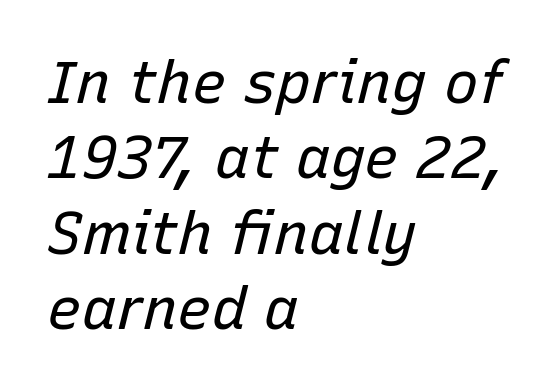
Leading: standard. The paragraph shown leans on its left margin. Students, note that the glyphs here touch the page at normal intervals. Stems here are at most as thick as an everyday book face. Unmarked baselines from the first word to the last. These lines are rendered in a variable-pitch font.
